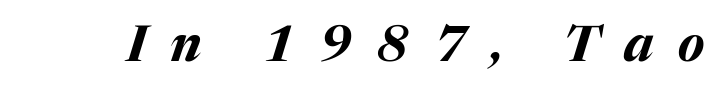
Q: Is the text bold? A: Yes.
Q: Is the text italic (slanted)? A: Yes, it leans right by about 17 degrees.
Q: Is the text underlined? A: No.
Q: Is the spacing between letters normal or unusually wide? A: Unusually wide.
Q: Width (condensed, normal, or wide)? A: Normal.
Q: Stroke contrast? A: Medium.
Q: x-height? A: Medium.
Q: Monospaced? A: No.
